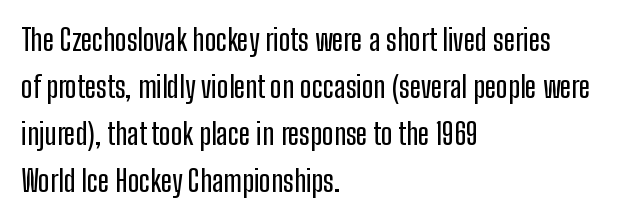
{"serif": "no", "italic": "no", "width": "condensed", "stroke_contrast": "low", "x_height": "medium", "monospaced": "no", "underline": "no", "align": "left", "line_spacing": "normal", "line_spacing_ratio": 1.57, "letter_spacing": "normal", "letter_spacing_em": 0.0, "glyph_px": 30}
